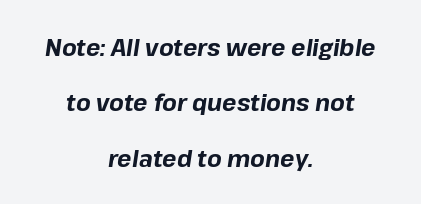
Designer's note — italics engaged. Nothing unusual about the tracking: characters are spaced as the font intends. These lines stand farther apart than default settings would place them. Strong, thick strokes mark this as bold type. The gap between lines stays unmarked.
